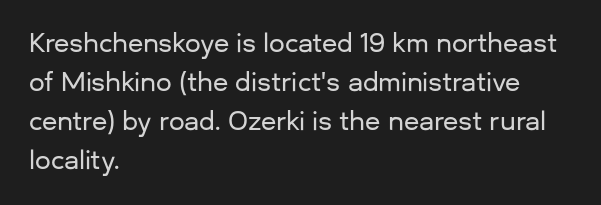
The image shows 25 px text type, upright; set left-aligned, normal line spacing (1.56x), normal letter spacing, not underlined.
